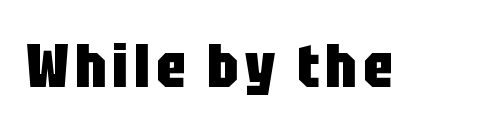
Thick stems and heavy bowls — unmistakably bold. This sample uses a sans-serif face. Do the characters align in a grid? No, the font is proportional. Vertical strokes here are truly vertical.
